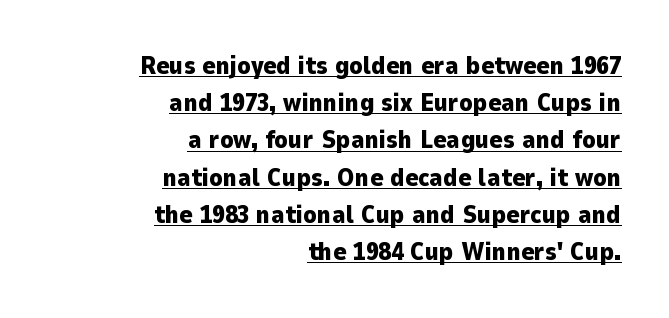
The image shows 25 px bold type, upright; set right-aligned, normal line spacing (1.49x), normal letter spacing, underlined.
